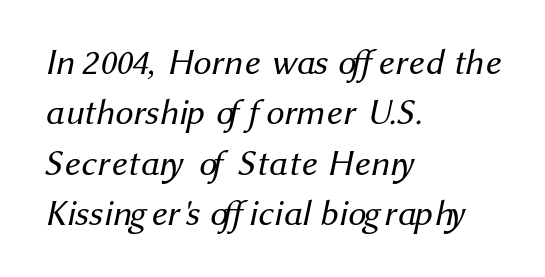
No chunkiness to these letters — they're not bold. Each new line begins a customary step beneath the previous one. Is this a fixed-width face? No — the glyphs have proportional, varying widths. A bare baseline throughout the passage. Font category for this specimen: sans-serif. This sample uses plain, unmodified letter spacing.
